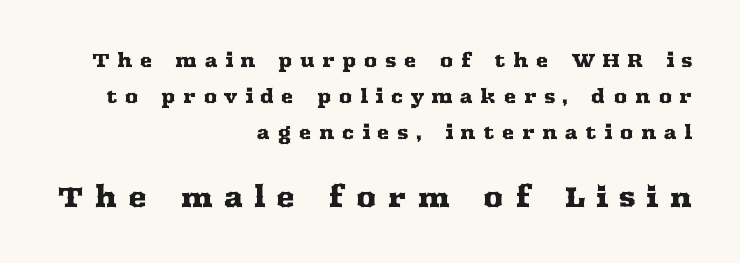
The type family on display is of the serif kind. The gap between lines stays unmarked. Words appear elongated and porous because spacing is wide. Horizontal bands of white between lines are thick stripes.
